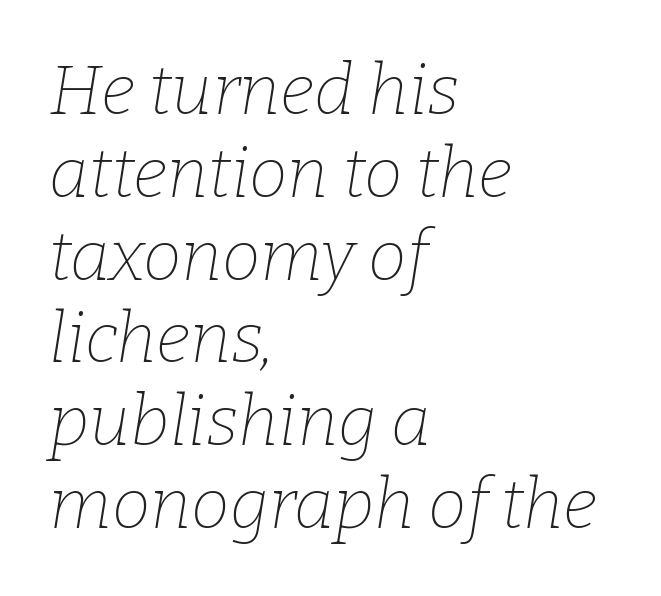
Varying glyph widths throughout — classic text-font behaviour. No extra ink here — the face is not bold. Look at the tracking — it's just the regular setting, nothing added. Where is the straight margin? On the left. Stroke terminals: seriffed.
